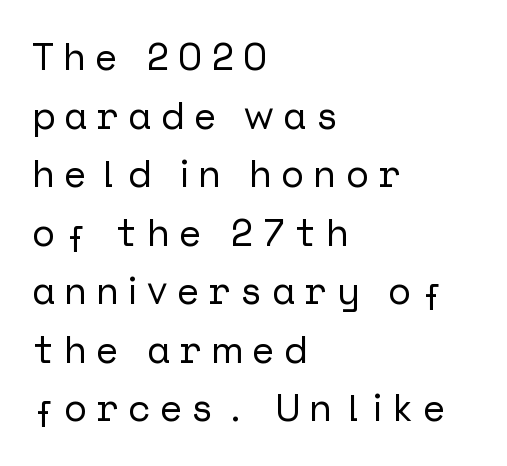
{"serif": "no", "italic": "no", "width": "normal", "stroke_contrast": "low", "x_height": "medium", "underline": "no", "align": "left", "line_spacing": "normal", "line_spacing_ratio": 1.54, "letter_spacing": "wide", "letter_spacing_em": 0.25, "glyph_px": 38}
